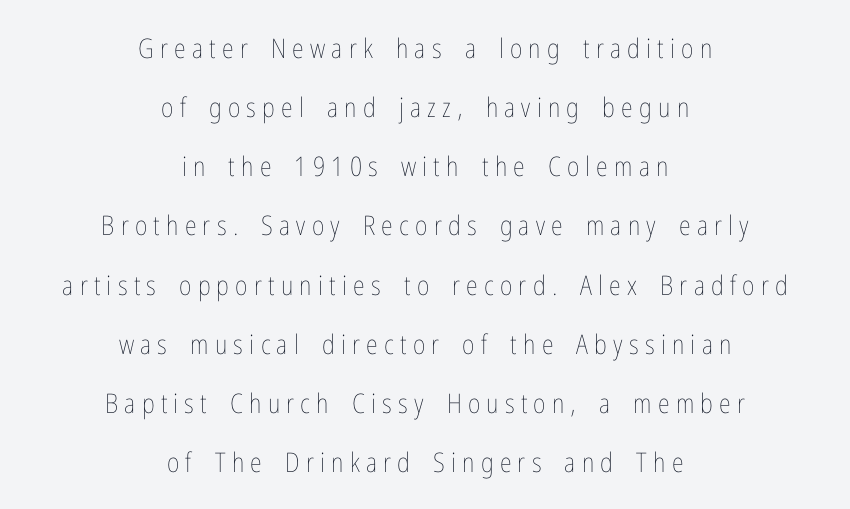
The image shows 27 px text type, upright; set centered, loose line spacing (2.19x), unusually wide letter spacing (+0.23 em), not underlined.
